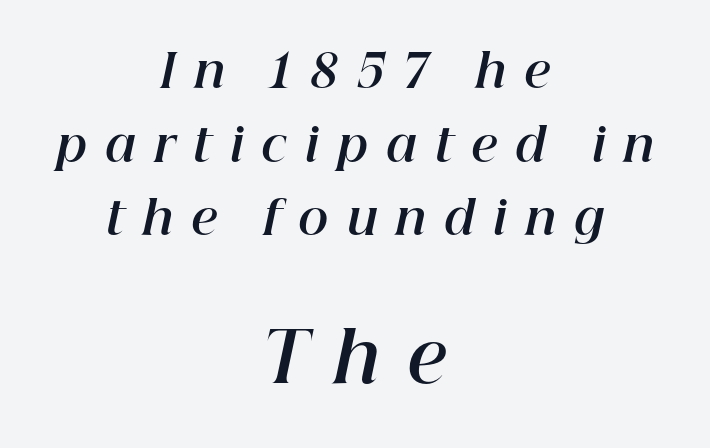
{"italic": "yes", "lean": "right", "slant_degrees": 12, "bold": "yes", "weight": "bold", "width": "normal", "stroke_contrast": "high", "x_height": "medium", "monospaced": "no", "underline": "no", "align": "center", "line_spacing": "normal", "line_spacing_ratio": 1.6, "letter_spacing": "wide", "letter_spacing_em": 0.39, "larger_block": "second", "size_ratio": 1.5, "glyph_px": 69}
